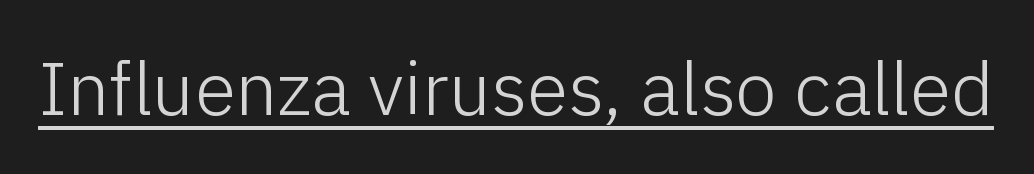
Q: Is the text bold? A: No.
Q: Is the text italic (slanted)? A: No, it is upright.
Q: Is the typeface a serif or a sans-serif typeface? A: Sans-serif.
Q: Is the text underlined? A: Yes.
Q: Is the spacing between letters normal or unusually wide? A: Normal.
Q: Width (condensed, normal, or wide)? A: Normal.
Q: Stroke contrast? A: Low.
Q: x-height? A: Medium.
Q: Monospaced? A: No.
